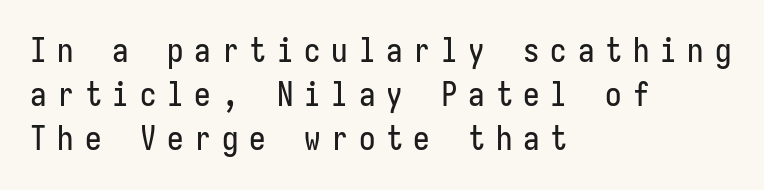
{"serif": "no", "italic": "no", "width": "condensed", "stroke_contrast": "low", "x_height": "medium", "underline": "no", "align": "left", "line_spacing": "normal", "line_spacing_ratio": 1.33, "letter_spacing": "wide", "letter_spacing_em": 0.33, "glyph_px": 33}
